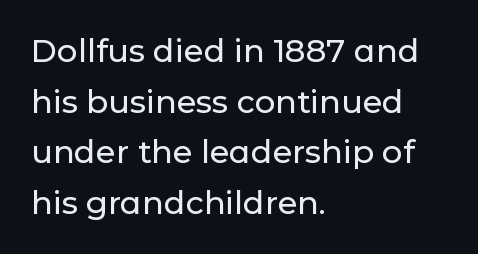
Q: Is the text italic (slanted)? A: No, it is upright.
Q: Is the typeface a serif or a sans-serif typeface? A: Sans-serif.
Q: Is the text underlined? A: No.
Q: How is the paragraph aligned? A: Left-aligned.
Q: Is the spacing between letters normal or unusually wide? A: Normal.
Q: Is the spacing between lines tight, normal or loose? A: Normal.
Q: Width (condensed, normal, or wide)? A: Normal.
Q: Stroke contrast? A: Low.
Q: x-height? A: Medium.
Q: Monospaced? A: No.
